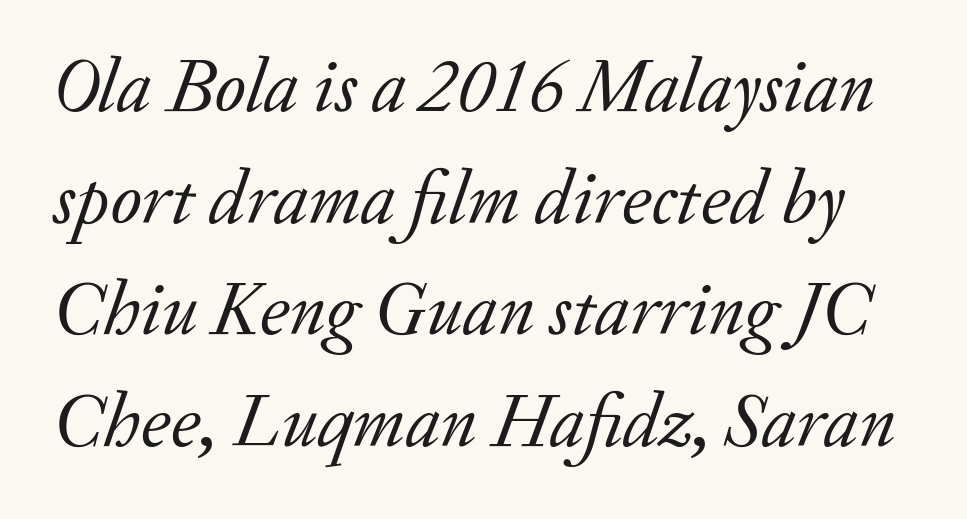
The image shows 76 px regular-weight serif type, italic (leaning right); set normal line spacing (1.47x), normal letter spacing, not underlined; low stroke contrast and a small x-height.
